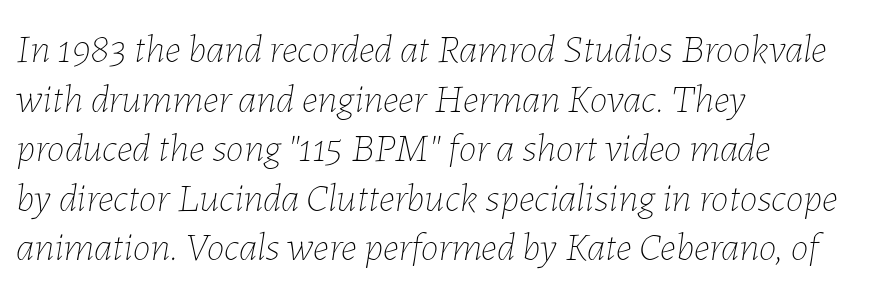
The font sits on the lighter half of the weight spectrum, regular included. Check under the words: just untouched page. Varying glyph widths throughout — classic text-font behaviour. The lines are quadded left.
